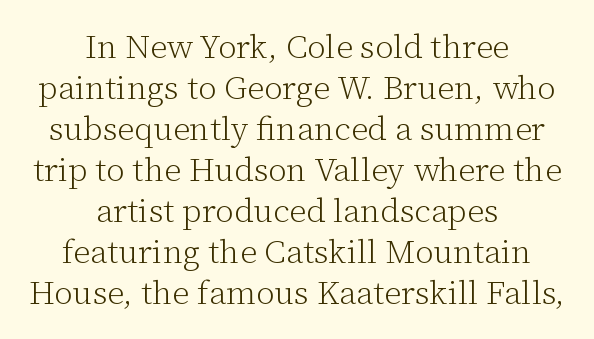
The image shows 33 px light serif type, upright; set centered, line spacing 1.24x, normal letter spacing, not underlined; low stroke contrast and a medium x-height.
